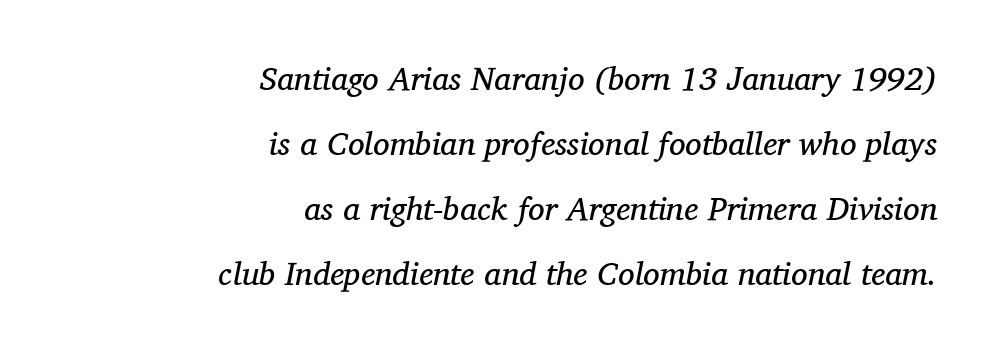
Rule under the text: the space is simply empty. These lines are rendered in a variable-pitch font. Heft: none added — not bold. The rendering keeps characters at their native spacing. Visually the block forms a straight wall on the right and a jagged coastline on the left. How would I describe the line gaps? Wide and relaxed.
